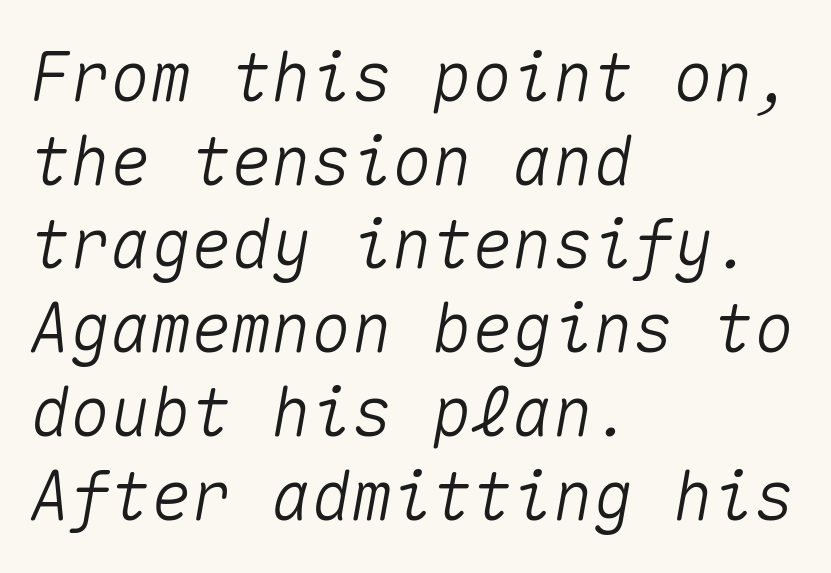
The gaps between neighbouring characters are ordinary and unremarkable. Casual observation: everything's shoved over to the left. These lines are rendered in a fixed-pitch font. Regular leading. Emphasis-style slanted type is in use.
